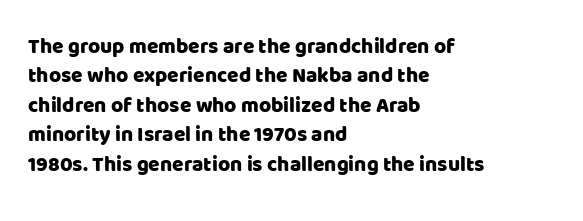
{"italic": "no", "underline": "no", "align": "left", "line_spacing": "normal", "line_spacing_ratio": 1.4, "letter_spacing": "normal", "letter_spacing_em": 0.0, "glyph_px": 21}
